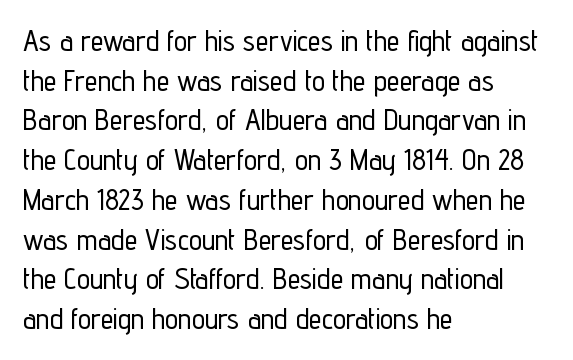
{"serif": "no", "italic": "no", "width": "condensed", "stroke_contrast": "low", "x_height": "medium", "monospaced": "no", "underline": "no", "align": "left", "line_spacing": "normal", "line_spacing_ratio": 1.37, "letter_spacing": "normal", "letter_spacing_em": 0.0, "glyph_px": 29}
